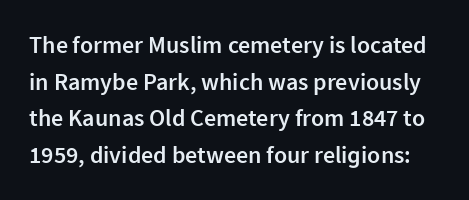
The image shows 24 px text type, upright; set normal line spacing (1.53x), normal letter spacing, not underlined.
